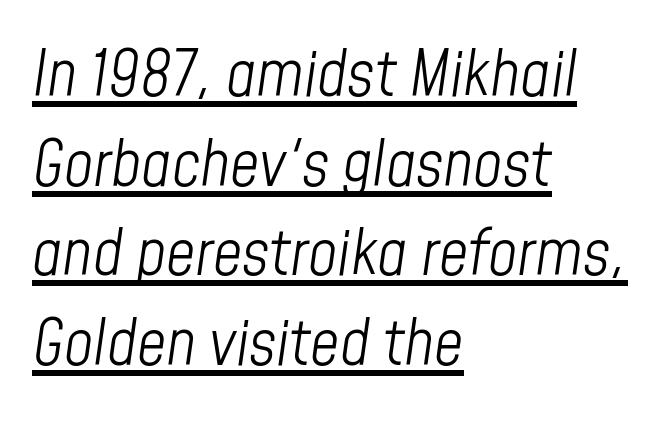
Q: Is the text bold? A: No.
Q: Is the text italic (slanted)? A: Yes, it leans right by about 8 degrees.
Q: Is the text underlined? A: Yes.
Q: How is the paragraph aligned? A: Left-aligned.
Q: Is the spacing between letters normal or unusually wide? A: Normal.
Q: Is the spacing between lines tight, normal or loose? A: Normal.
Q: Width (condensed, normal, or wide)? A: Condensed.
Q: Stroke contrast? A: Low.
Q: x-height? A: Medium.
Q: Monospaced? A: No.
